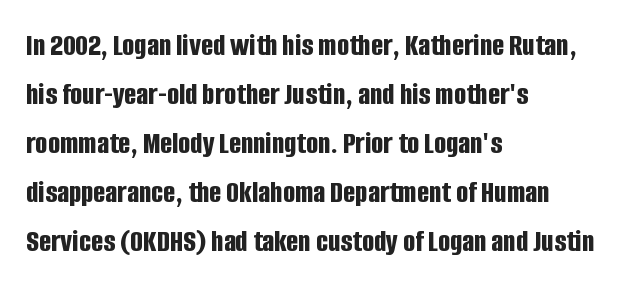
{"serif": "no", "italic": "no", "bold": "yes", "weight": "bold", "width": "condensed", "stroke_contrast": "low", "x_height": "large", "monospaced": "no", "underline": "no", "align": "left", "line_spacing": "normal", "line_spacing_ratio": 1.53, "letter_spacing": "normal", "letter_spacing_em": 0.0, "glyph_px": 32}
